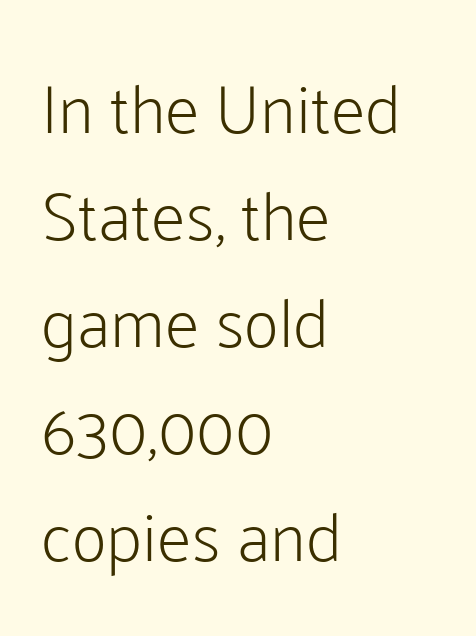
Q: Is the text bold? A: No.
Q: Is the text italic (slanted)? A: No, it is upright.
Q: Is the typeface a serif or a sans-serif typeface? A: Sans-serif.
Q: Is the text underlined? A: No.
Q: How is the paragraph aligned? A: Left-aligned.
Q: Is the spacing between letters normal or unusually wide? A: Normal.
Q: Is the spacing between lines tight, normal or loose? A: Normal.
Q: Width (condensed, normal, or wide)? A: Normal.
Q: Stroke contrast? A: Low.
Q: x-height? A: Medium.
Q: Monospaced? A: No.
